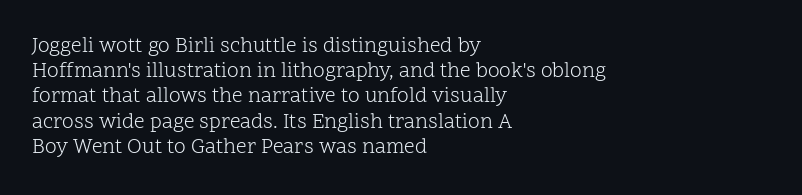
Q: Is the text bold? A: No.
Q: Is the text italic (slanted)? A: No, it is upright.
Q: Is the text underlined? A: No.
Q: How is the paragraph aligned? A: Left-aligned.
Q: Is the spacing between letters normal or unusually wide? A: Normal.
